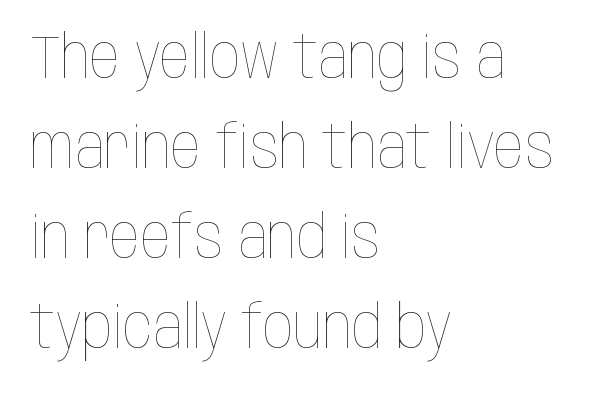
{"italic": "no", "bold": "no", "weight": "thin", "width": "condensed", "stroke_contrast": "low", "x_height": "large", "monospaced": "no", "underline": "no", "align": "left", "line_spacing": "normal", "line_spacing_ratio": 1.5, "letter_spacing": "normal", "letter_spacing_em": 0.0, "glyph_px": 60}
